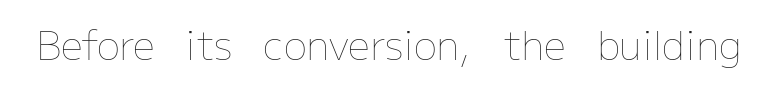
The area under the type is left untouched. No extra ink here — the face is not bold. Each word holds together tightly as a unit, with standard inter-letter gaps. Looks like regular typesetting: each glyph gets only the width it needs. If you drew a line through each stem, it would be perfectly vertical.
